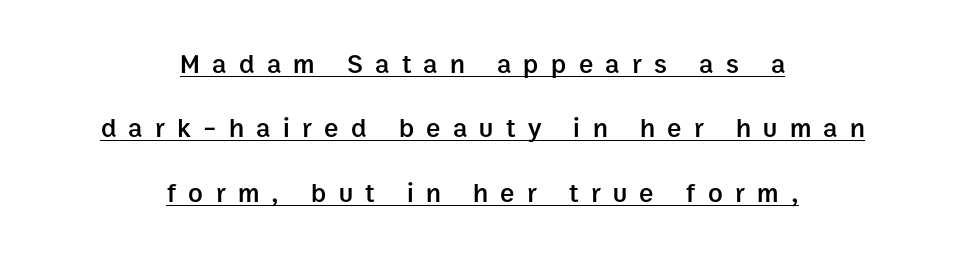
{"italic": "no", "bold": "semi", "underline": "yes", "align": "center", "line_spacing": "loose", "line_spacing_ratio": 2.38, "letter_spacing": "wide", "letter_spacing_em": 0.46, "glyph_px": 27}
